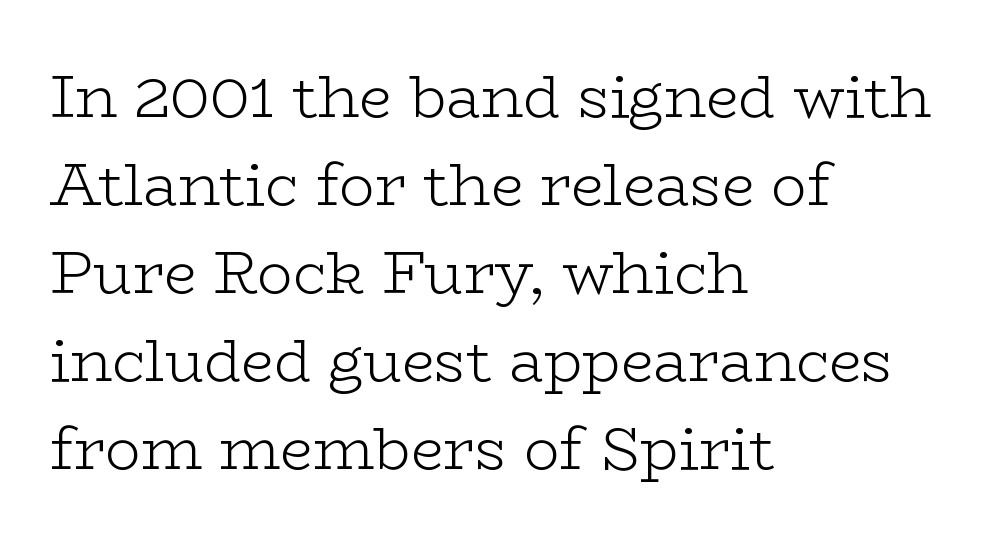
Q: Is the text bold? A: No.
Q: Is the text italic (slanted)? A: No, it is upright.
Q: Is the typeface a serif or a sans-serif typeface? A: Serif.
Q: Is the text underlined? A: No.
Q: How is the paragraph aligned? A: Left-aligned.
Q: Is the spacing between letters normal or unusually wide? A: Normal.
Q: Is the spacing between lines tight, normal or loose? A: Normal.
Q: Width (condensed, normal, or wide)? A: Wide.
Q: Stroke contrast? A: Low.
Q: x-height? A: Medium.
Q: Monospaced? A: No.
